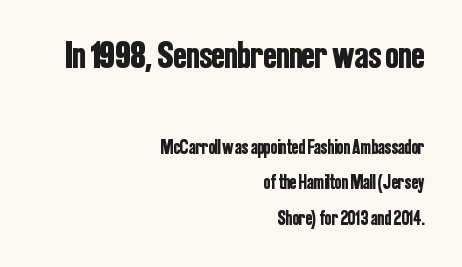
{"serif": "no", "italic": "no", "width": "condensed", "stroke_contrast": "low", "x_height": "medium", "monospaced": "no", "underline": "no", "align": "right", "line_spacing_ratio": 1.78, "letter_spacing": "normal", "letter_spacing_em": 0.0, "larger_block": "first", "size_ratio": 1.95, "glyph_px": 39}
